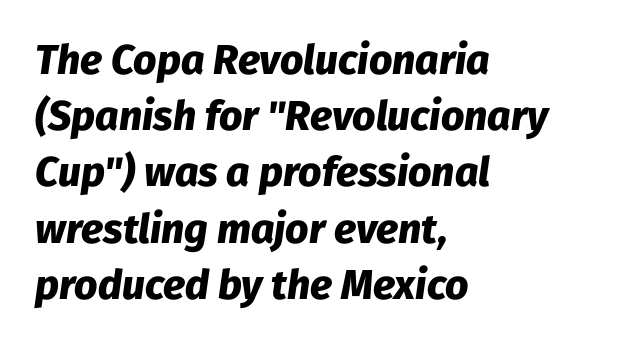
{"italic": "yes", "lean": "right", "slant_degrees": 8, "bold": "yes", "weight": "heavy", "width": "normal", "stroke_contrast": "low", "x_height": "medium", "monospaced": "no", "underline": "no", "align": "left", "line_spacing": "normal", "line_spacing_ratio": 1.37, "letter_spacing": "normal", "letter_spacing_em": 0.0, "glyph_px": 41}
